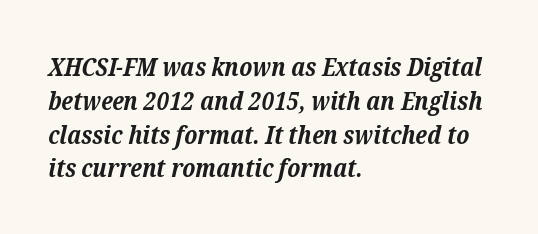
Q: Is the text bold? A: Yes.
Q: Is the text italic (slanted)? A: Yes, it leans right by about 12 degrees.
Q: Is the text underlined? A: No.
Q: How is the paragraph aligned? A: Left-aligned.
Q: Is the spacing between letters normal or unusually wide? A: Normal.
Q: Is the spacing between lines tight, normal or loose? A: Normal.
